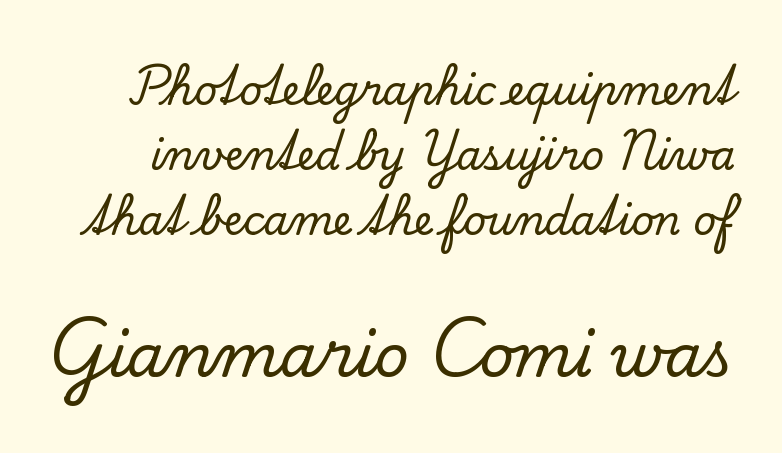
Glance below the letters and you will spot only blank space. How are the letters spaced? Ordinarily, with no added tracking. Spacing verdict: proportional, widths tailored to each character.
